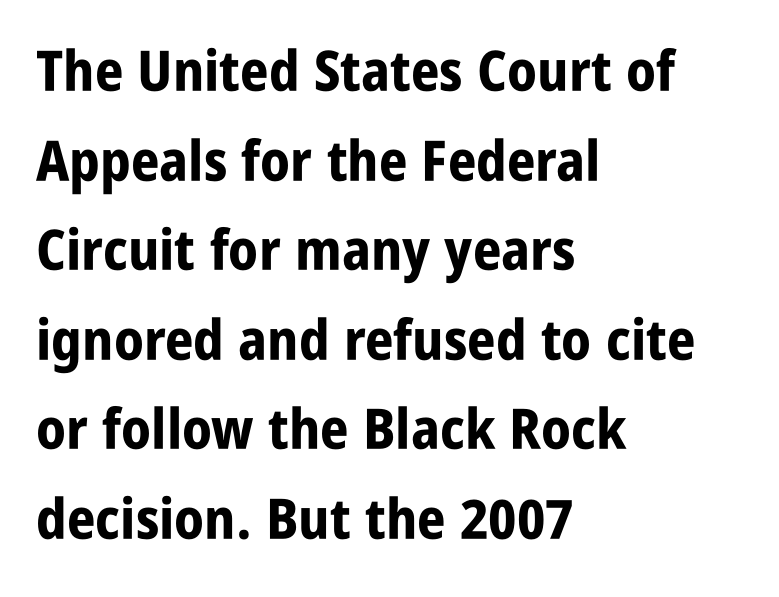
The image shows 56 px bold, condensed sans-serif type, upright; set left-aligned, normal line spacing (1.6x), normal letter spacing, not underlined; low stroke contrast and a large x-height.
